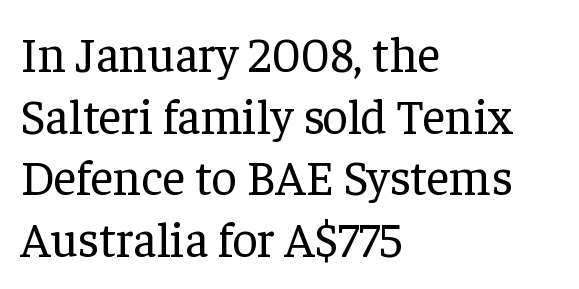
The cut favours lightness, reaching ordinary text weight at its darkest. Font category for this specimen: serif. The rendering uses natural spacing where letterforms have individual widths. Is the letter spacing exaggerated? No — it looks like the ordinary default. No italicization has been applied; the sample stays upright. Caption: multi-line text, flush left, ragged right.
